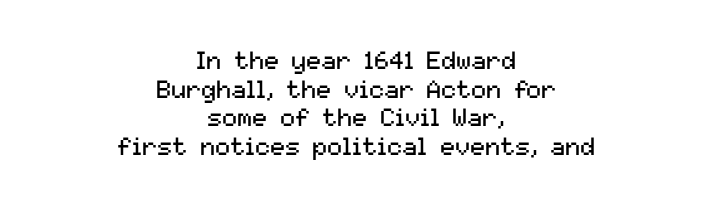
{"italic": "no", "bold": "no", "underline": "no", "align": "center", "line_spacing": "tight", "line_spacing_ratio": 1.15, "letter_spacing": "normal", "letter_spacing_em": 0.0, "glyph_px": 25}
